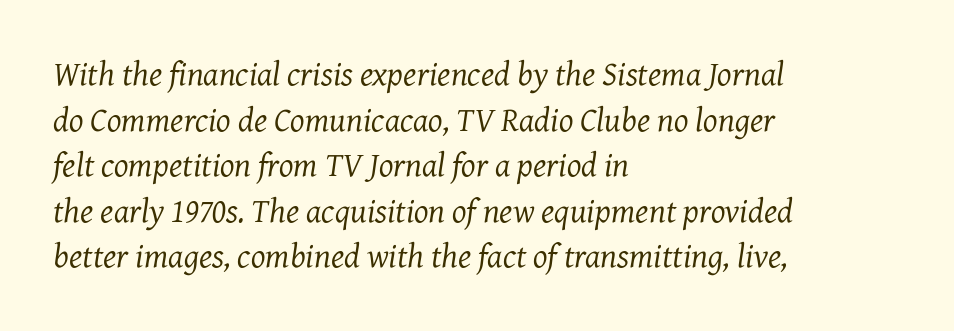
{"serif": "yes", "italic": "yes", "lean": "right", "slant_degrees": 7, "bold": "no", "weight": "regular", "width": "normal", "stroke_contrast": "medium", "x_height": "medium", "monospaced": "no", "underline": "no", "align": "left", "line_spacing": "normal", "line_spacing_ratio": 1.34, "letter_spacing": "normal", "letter_spacing_em": 0.0, "glyph_px": 34}
